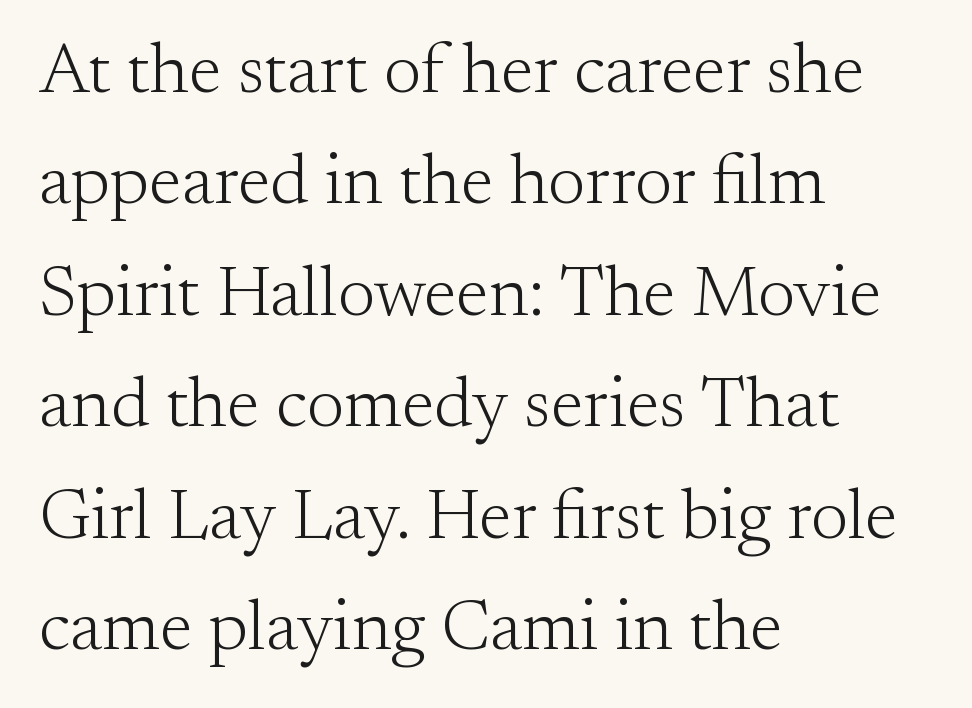
The image shows 71 px light serif type, upright; set left-aligned, normal line spacing (1.57x), normal letter spacing, not underlined; medium stroke contrast and a small x-height.
